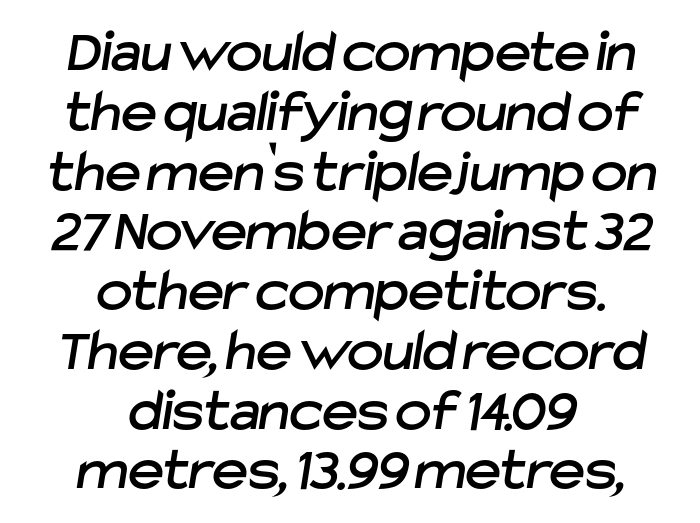
The image shows 61 px sans-serif type; set centered, tight line spacing (0.98x), normal letter spacing, not underlined; low stroke contrast and a medium x-height.
